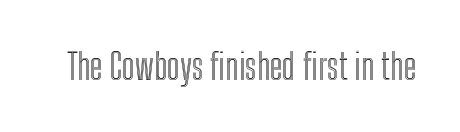
{"italic": "no", "width": "condensed", "x_height": "medium", "monospaced": "no", "underline": "no", "letter_spacing": "normal", "letter_spacing_em": 0.0, "glyph_px": 36}
